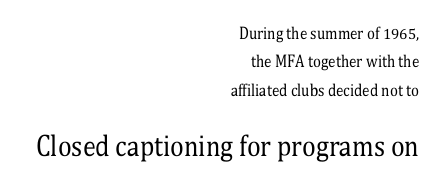
Between one letter and the next there's only the usual sliver of space. Descenders hang freely into open space. Look at the glyph heights: the lower group is clearly the bigger setting. The rendering anchors every line to the right-hand side. Regarding leading, the lines here are spaced well apart.
